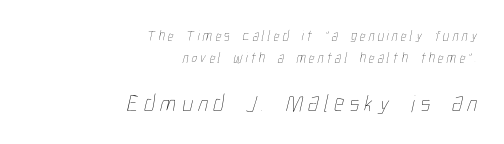
Q: Is the text bold? A: No.
Q: Is the text underlined? A: No.
Q: How is the paragraph aligned? A: Right-aligned.
Q: Is the spacing between letters normal or unusually wide? A: Unusually wide.
Q: Is the spacing between lines tight, normal or loose? A: Normal.
Q: Which block of text is set in a larger size, the first (top) or the second (bottom)? A: The second (bottom) one.
